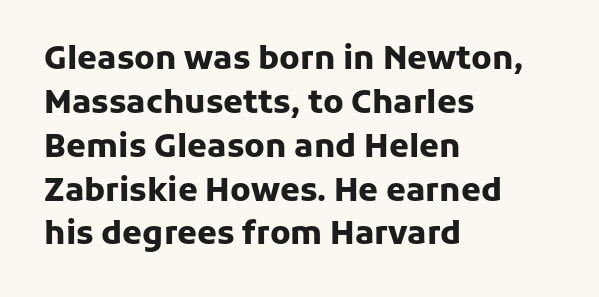
Notice how thick the strokes are: this is what a full bold looks like. What stands out about the letter spacing? Nothing — it is the standard amount. The typeface chosen for these lines omits serifs. The lettering holds an erect, upright posture throughout. Visually the block forms a straight wall on the left and a jagged coastline on the right.
